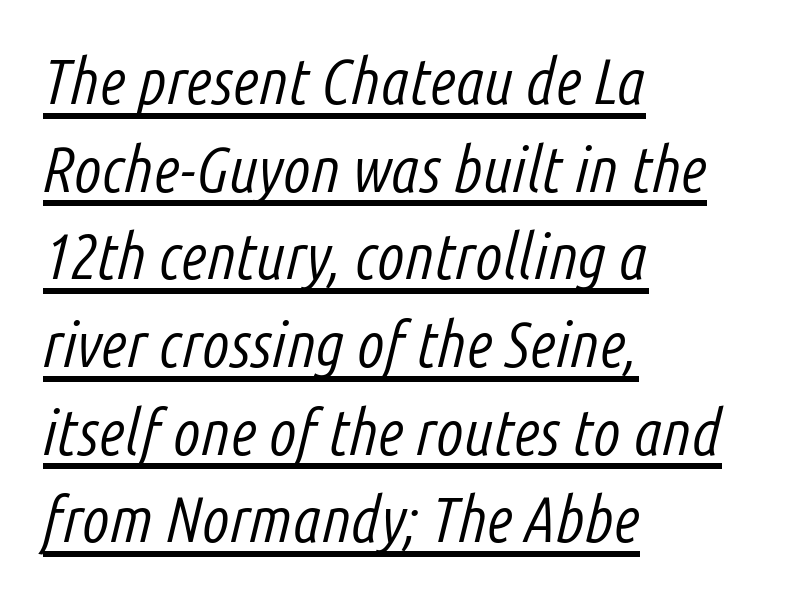
Leading: standard. Each line starts at the same left margin while the right side varies. Looks like regular typesetting: each glyph gets only the width it needs. A baseline rule has been typeset under these characters.
